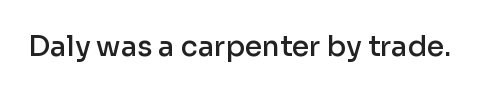
{"serif": "no", "italic": "no", "bold": "semi", "weight": "semibold", "width": "normal", "stroke_contrast": "low", "x_height": "medium", "monospaced": "no", "underline": "no", "letter_spacing": "normal", "letter_spacing_em": 0.0, "glyph_px": 28}
